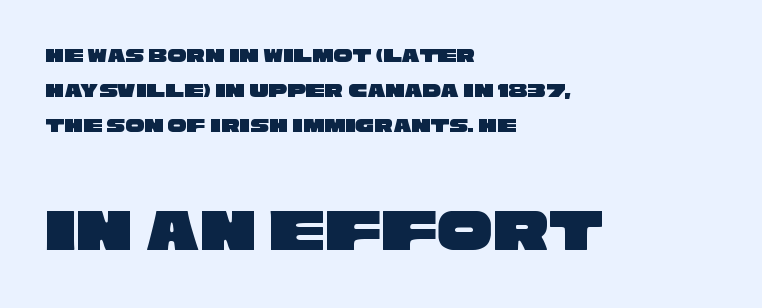
Q: Is the typeface a serif or a sans-serif typeface? A: Sans-serif.
Q: Is the text underlined? A: No.
Q: How is the paragraph aligned? A: Left-aligned.
Q: Is the spacing between letters normal or unusually wide? A: Normal.
Q: Is the spacing between lines tight, normal or loose? A: Normal.
Q: Which block of text is set in a larger size, the first (top) or the second (bottom)? A: The second (bottom) one.
Q: Width (condensed, normal, or wide)? A: Wide.
Q: Stroke contrast? A: Low.
Q: x-height? A: Large.
Q: Monospaced? A: No.
